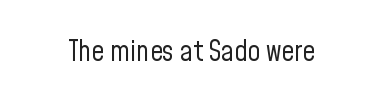
{"serif": "no", "italic": "no", "bold": "no", "weight": "regular", "width": "condensed", "stroke_contrast": "low", "x_height": "medium", "monospaced": "no", "underline": "no", "letter_spacing": "normal", "letter_spacing_em": 0.0, "glyph_px": 28}
